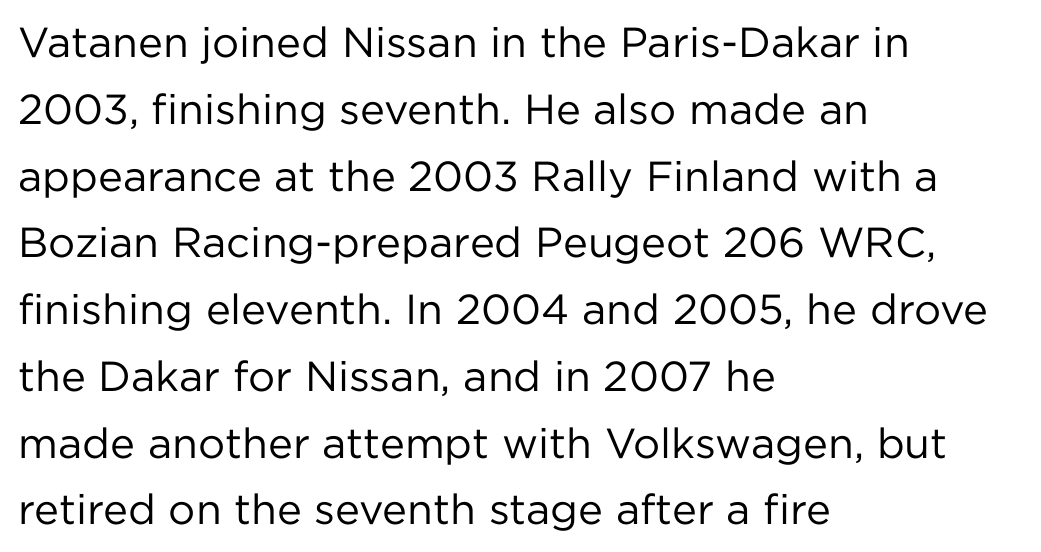
{"serif": "no", "italic": "no", "bold": "no", "weight": "regular", "width": "normal", "stroke_contrast": "low", "x_height": "medium", "monospaced": "no", "underline": "no", "align": "left", "line_spacing": "normal", "line_spacing_ratio": 1.59, "letter_spacing": "normal", "letter_spacing_em": 0.0, "glyph_px": 42}
